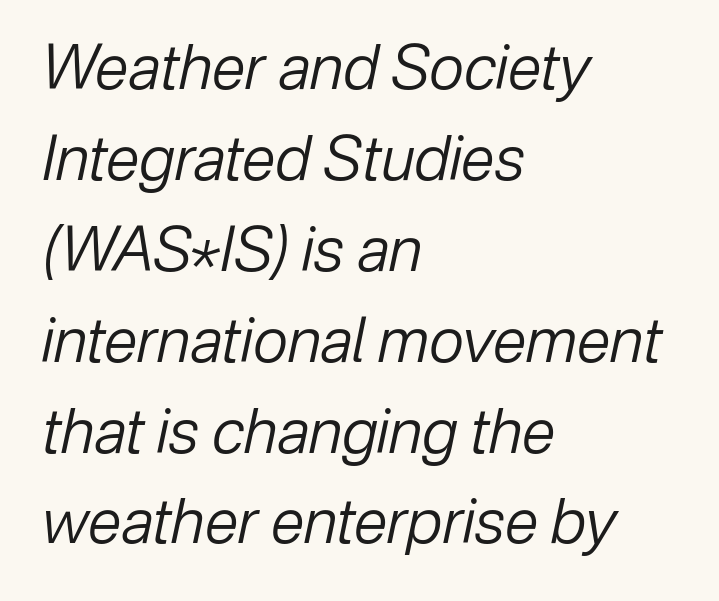
{"italic": "yes", "lean": "right", "slant_degrees": 12, "bold": "no", "weight": "regular", "width": "normal", "stroke_contrast": "low", "x_height": "medium", "monospaced": "no", "underline": "no", "align": "left", "line_spacing": "normal", "line_spacing_ratio": 1.49, "letter_spacing": "normal", "letter_spacing_em": 0.0, "glyph_px": 61}
